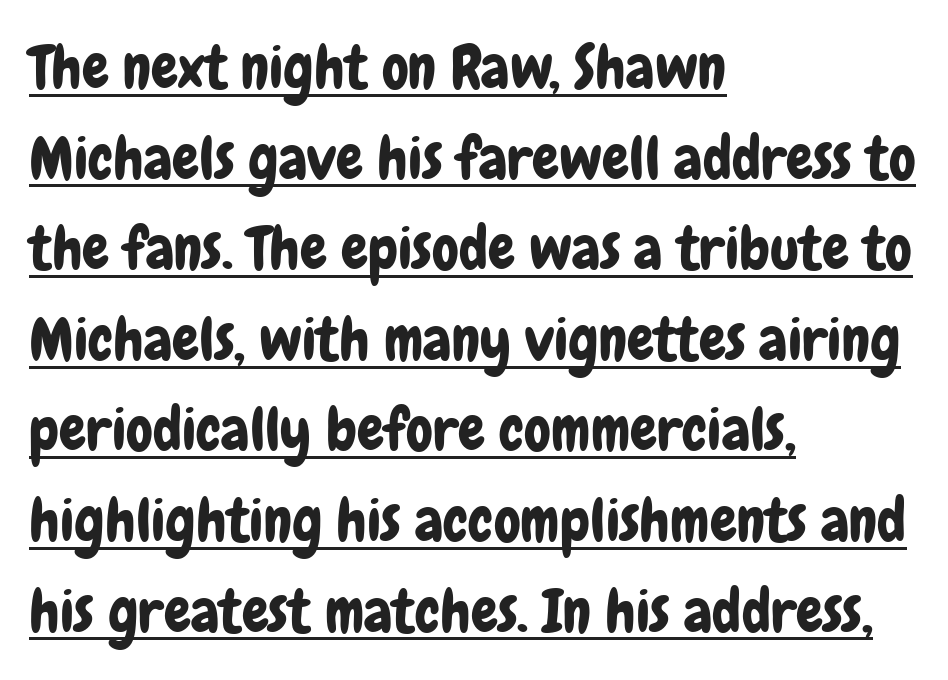
Q: Is the text italic (slanted)? A: No, it is upright.
Q: Is the typeface a serif or a sans-serif typeface? A: Sans-serif.
Q: Is the text underlined? A: Yes.
Q: How is the paragraph aligned? A: Left-aligned.
Q: Is the spacing between letters normal or unusually wide? A: Normal.
Q: Is the spacing between lines tight, normal or loose? A: Normal.
Q: Width (condensed, normal, or wide)? A: Condensed.
Q: Stroke contrast? A: Low.
Q: x-height? A: Medium.
Q: Monospaced? A: No.
